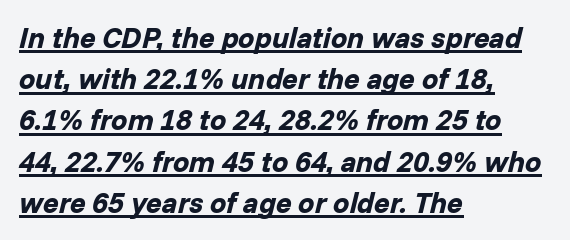
Teacher's note: observe the even left margin — that is flush-left alignment. Underlined type. Caption: standard tracking, unaltered. The face used here is proportionally spaced, like ordinary book or web type.
